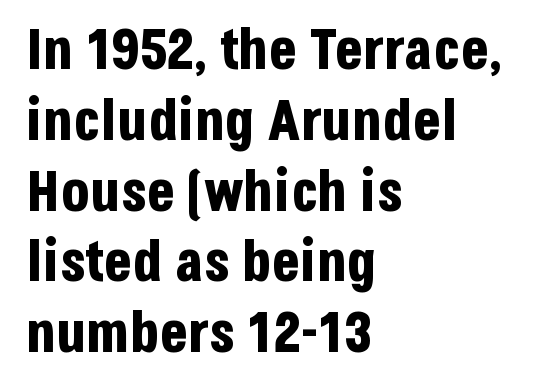
{"serif": "no", "italic": "no", "bold": "yes", "weight": "bold", "width": "condensed", "stroke_contrast": "low", "x_height": "large", "monospaced": "no", "underline": "no", "align": "left", "line_spacing_ratio": 1.22, "letter_spacing": "normal", "letter_spacing_em": 0.0, "glyph_px": 58}
